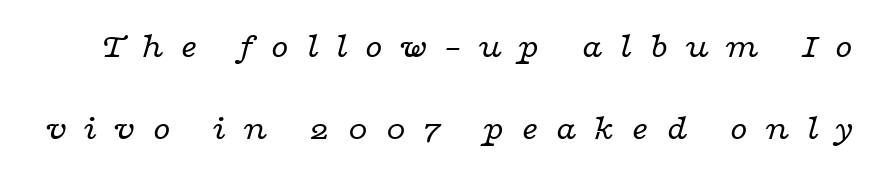
The image shows 36 px regular-weight, wide serif type, italic (leaning right); set loose line spacing (2.28x), unusually wide letter spacing (+0.45 em), not underlined; low stroke contrast and a medium x-height.
